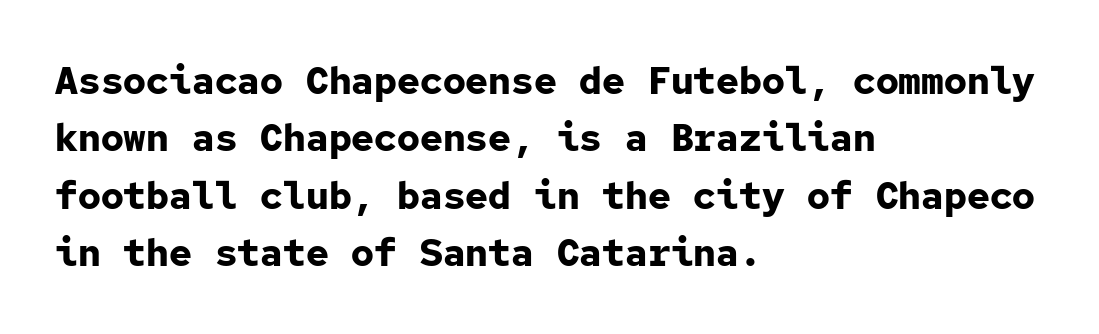
Q: Is the text bold? A: Yes.
Q: Is the text italic (slanted)? A: No, it is upright.
Q: Is the typeface a serif or a sans-serif typeface? A: Sans-serif.
Q: Is the text underlined? A: No.
Q: How is the paragraph aligned? A: Left-aligned.
Q: Is the spacing between letters normal or unusually wide? A: Normal.
Q: Is the spacing between lines tight, normal or loose? A: Normal.
Q: Width (condensed, normal, or wide)? A: Normal.
Q: Stroke contrast? A: Low.
Q: x-height? A: Medium.
Q: Monospaced? A: Yes.
